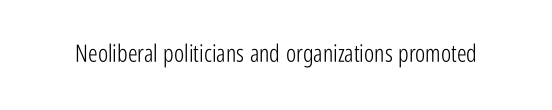
Only glyphs here, with clear space below each row. Notice how the stems are strictly vertical — no italics here. Between one letter and the next there's only the usual sliver of space. Is this a heavy cut? Hardly; it is regular or lighter.
